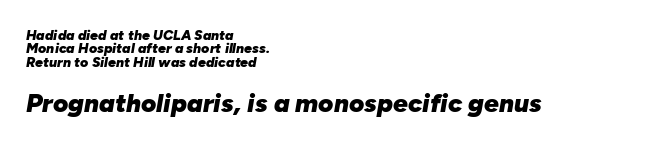
{"italic": "yes", "lean": "right", "slant_degrees": 10, "bold": "yes", "underline": "no", "align": "left", "line_spacing": "tight", "line_spacing_ratio": 0.95, "letter_spacing": "normal", "letter_spacing_em": 0.0, "larger_block": "second", "size_ratio": 1.86, "glyph_px": 26}
